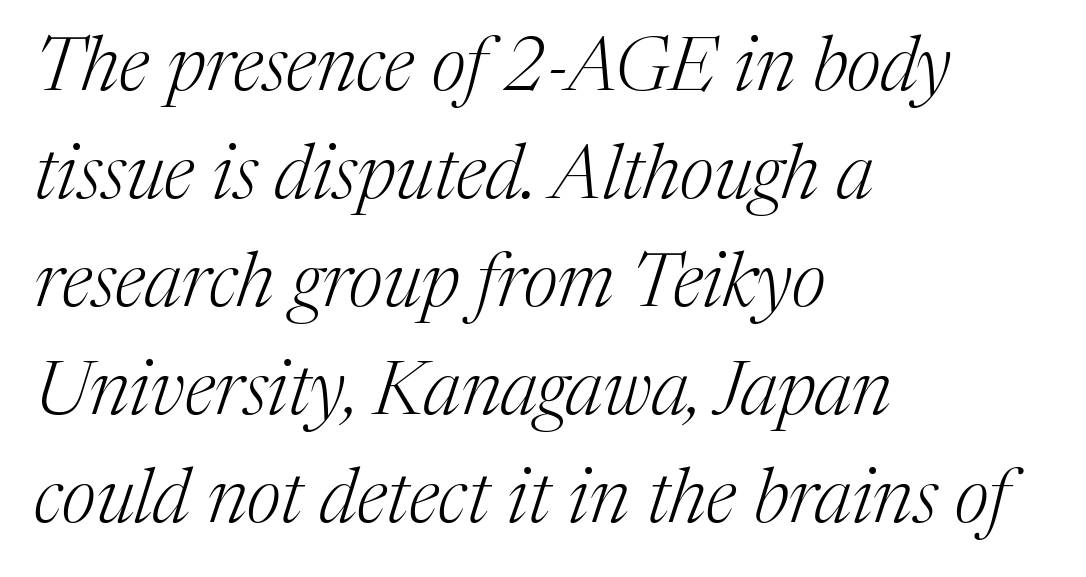
Q: Is the text bold? A: No.
Q: Is the text italic (slanted)? A: Yes, it leans right by about 17 degrees.
Q: Is the typeface a serif or a sans-serif typeface? A: Serif.
Q: Is the text underlined? A: No.
Q: How is the paragraph aligned? A: Left-aligned.
Q: Is the spacing between letters normal or unusually wide? A: Normal.
Q: Is the spacing between lines tight, normal or loose? A: Normal.
Q: Width (condensed, normal, or wide)? A: Normal.
Q: Stroke contrast? A: Medium.
Q: x-height? A: Medium.
Q: Monospaced? A: No.
